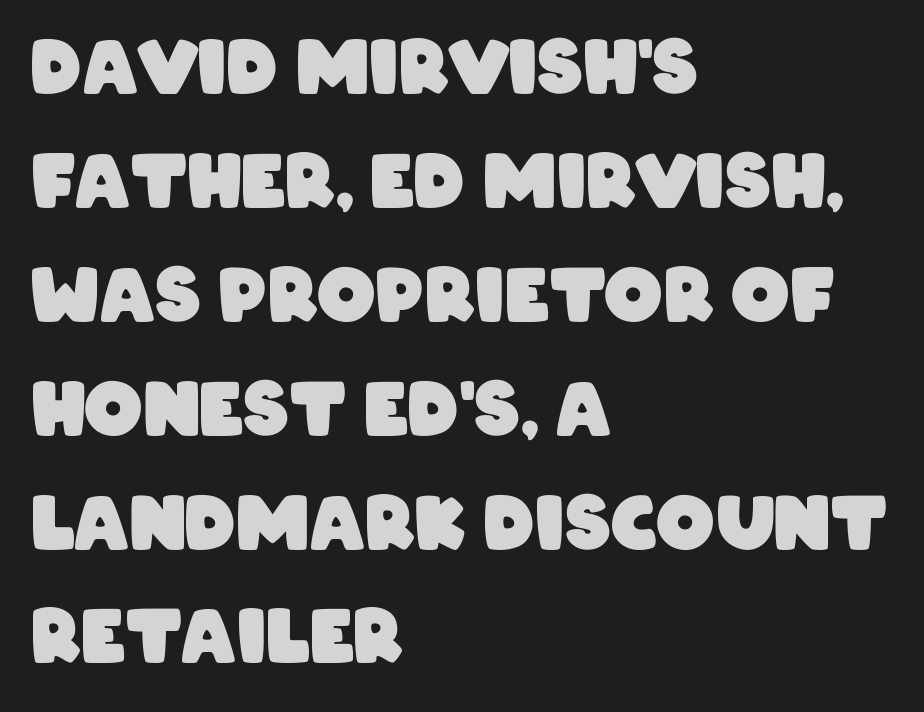
Strokes here are thick enough to call this a true bold. This sample keeps an unexceptional amount of space between lines. The paragraph has a hard left edge and a soft right edge. To sum up the face: it is a sans, with no serifs. You could call the tracking neutral — neither tight nor loose. Each letter keeps its own natural width here, so spacing adapts to shape.
